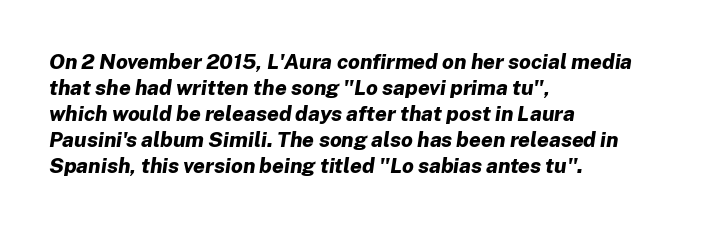
Q: Is the text bold? A: Yes.
Q: Is the text italic (slanted)? A: Yes, it leans right by about 8 degrees.
Q: Is the text underlined? A: No.
Q: How is the paragraph aligned? A: Left-aligned.
Q: Is the spacing between letters normal or unusually wide? A: Normal.
